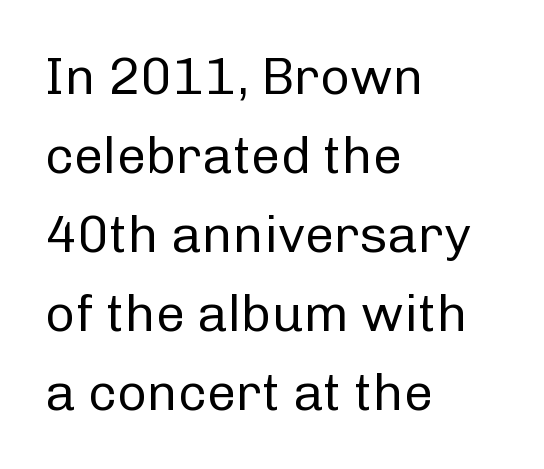
{"serif": "no", "italic": "no", "bold": "no", "weight": "regular", "width": "normal", "stroke_contrast": "low", "x_height": "medium", "monospaced": "no", "underline": "no", "align": "left", "line_spacing": "normal", "line_spacing_ratio": 1.52, "letter_spacing": "normal", "letter_spacing_em": 0.0, "glyph_px": 52}
